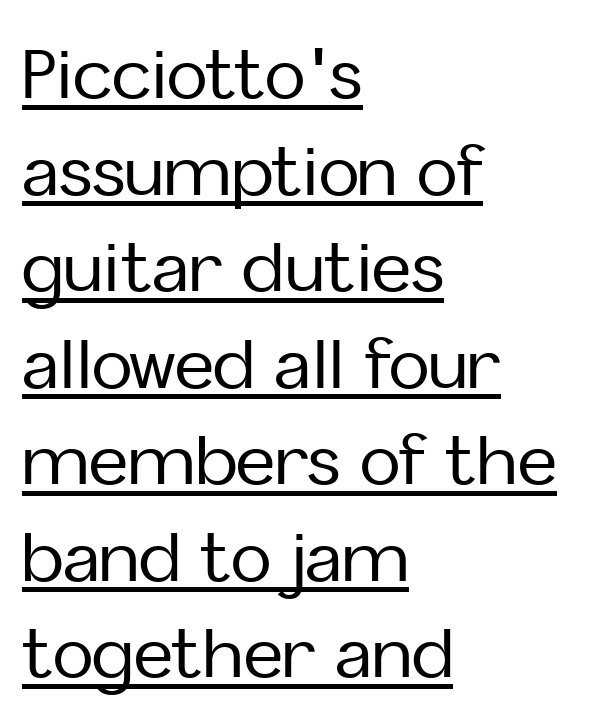
The image shows 68 px sans-serif type, upright; set left-aligned, normal line spacing (1.42x), normal letter spacing, underlined; low stroke contrast and a medium x-height.
